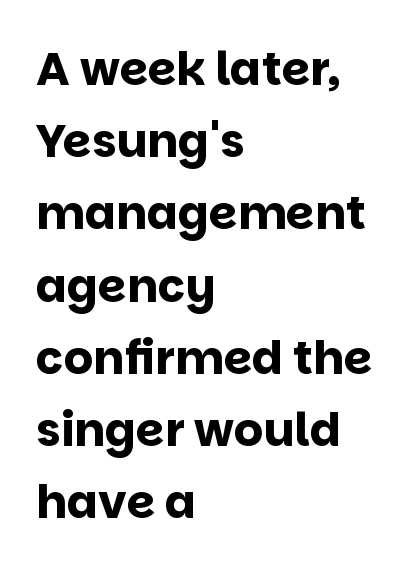
The image shows 46 px bold sans-serif type, upright; set left-aligned, normal line spacing (1.57x), normal letter spacing, not underlined; low stroke contrast and a large x-height.
